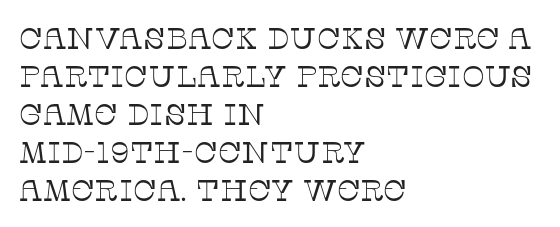
{"serif": "yes", "italic": "no", "bold": "no", "weight": "thin", "width": "normal", "stroke_contrast": "low", "x_height": "large", "monospaced": "no", "underline": "no", "align": "left", "line_spacing": "normal", "line_spacing_ratio": 1.27, "letter_spacing": "normal", "letter_spacing_em": 0.0, "glyph_px": 30}
